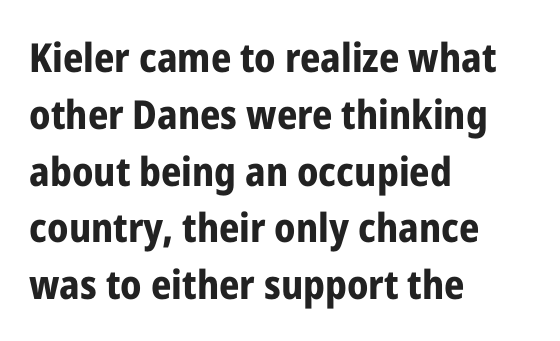
Q: Is the text bold? A: Yes.
Q: Is the text italic (slanted)? A: No, it is upright.
Q: Is the typeface a serif or a sans-serif typeface? A: Sans-serif.
Q: Is the text underlined? A: No.
Q: How is the paragraph aligned? A: Left-aligned.
Q: Is the spacing between letters normal or unusually wide? A: Normal.
Q: Is the spacing between lines tight, normal or loose? A: Normal.
Q: Width (condensed, normal, or wide)? A: Condensed.
Q: Stroke contrast? A: Low.
Q: x-height? A: Medium.
Q: Monospaced? A: No.
